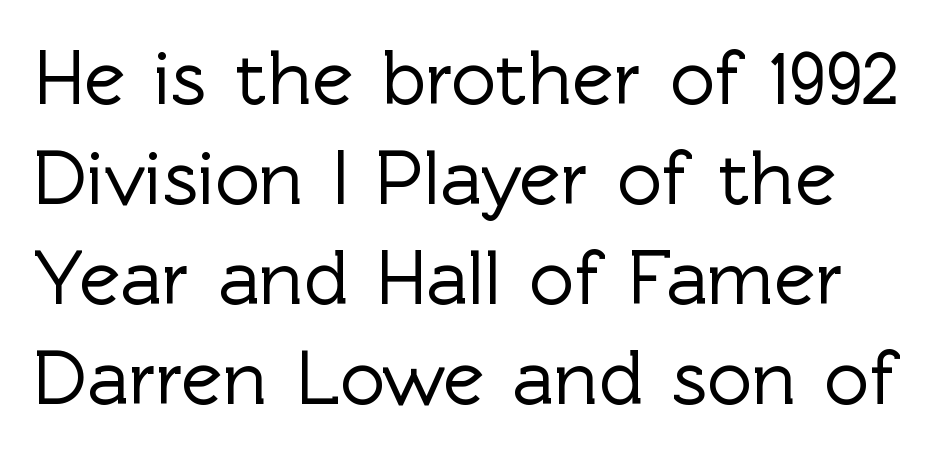
{"serif": "no", "italic": "no", "width": "normal", "x_height": "medium", "monospaced": "no", "underline": "no", "line_spacing": "normal", "line_spacing_ratio": 1.28, "letter_spacing": "normal", "letter_spacing_em": 0.0, "glyph_px": 78}
